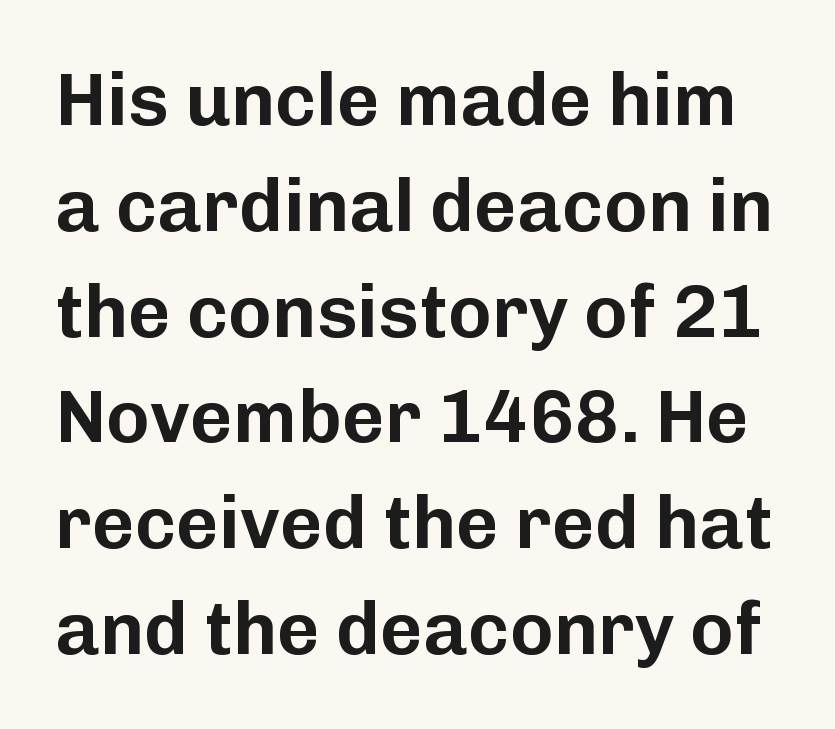
Q: Is the text italic (slanted)? A: No, it is upright.
Q: Is the typeface a serif or a sans-serif typeface? A: Sans-serif.
Q: Is the text underlined? A: No.
Q: Is the spacing between letters normal or unusually wide? A: Normal.
Q: Is the spacing between lines tight, normal or loose? A: Normal.
Q: Width (condensed, normal, or wide)? A: Normal.
Q: Stroke contrast? A: Low.
Q: x-height? A: Medium.
Q: Monospaced? A: No.
